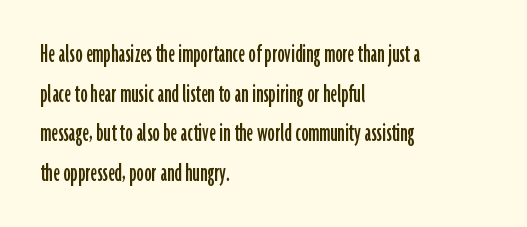
{"serif": "no", "italic": "no", "width": "condensed", "stroke_contrast": "low", "x_height": "medium", "monospaced": "no", "underline": "no", "align": "left", "line_spacing": "normal", "line_spacing_ratio": 1.37, "letter_spacing": "normal", "letter_spacing_em": 0.0, "glyph_px": 29}
